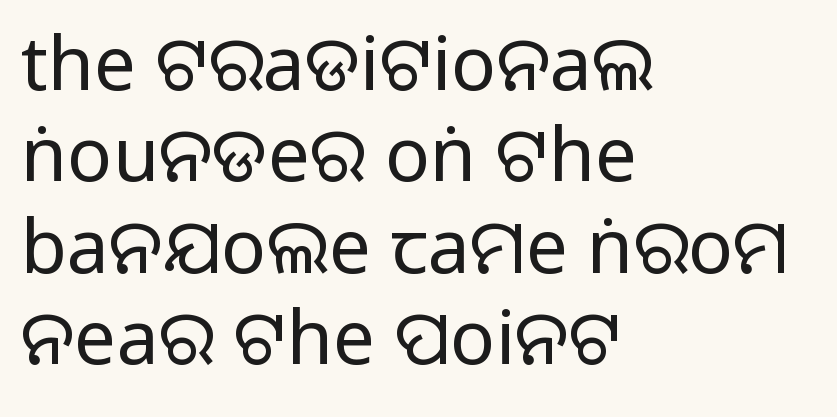
{"serif": "no", "italic": "no", "width": "normal", "stroke_contrast": "medium", "monospaced": "no", "underline": "no", "align": "left", "line_spacing_ratio": 1.22, "letter_spacing": "normal", "letter_spacing_em": 0.0, "glyph_px": 75}
